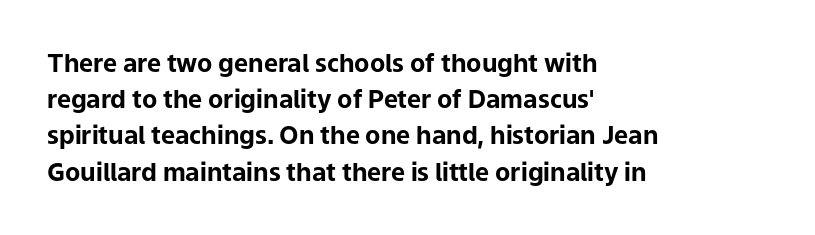
The image shows 25 px bold type, upright; set left-aligned, normal line spacing (1.45x), normal letter spacing, not underlined.
